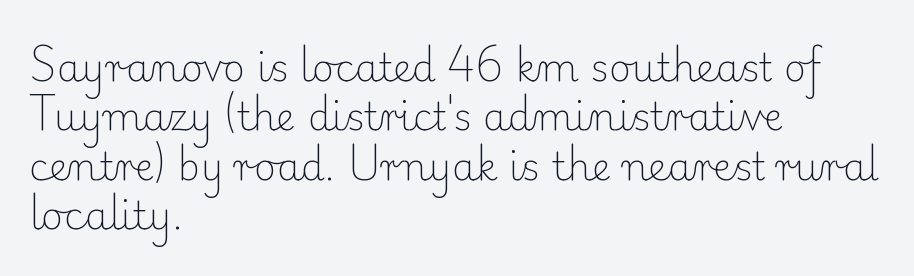
{"serif": "yes", "italic": "no", "bold": "no", "weight": "light", "width": "normal", "stroke_contrast": "low", "x_height": "small", "monospaced": "no", "underline": "no", "align": "left", "line_spacing": "normal", "line_spacing_ratio": 1.3, "letter_spacing": "normal", "letter_spacing_em": 0.0, "glyph_px": 38}
